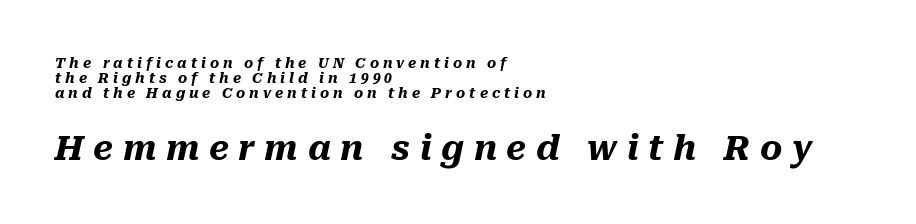
Left-aligned paragraph, ragged on the right. Which chunk is bigger? The second one — the bottom block dwarfs the top. Leading: reduced. When letters slant like this, we call the style italic. These lines carry a lot of weight — the face is fully bold. You could only call the tracking loose — the letters float apart.
